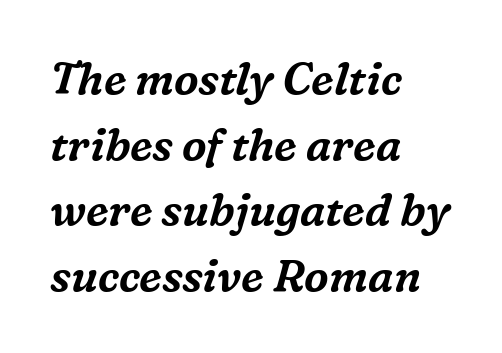
Q: Is the text italic (slanted)? A: Yes, it leans right by about 16 degrees.
Q: Is the typeface a serif or a sans-serif typeface? A: Serif.
Q: Is the text underlined? A: No.
Q: How is the paragraph aligned? A: Left-aligned.
Q: Is the spacing between letters normal or unusually wide? A: Normal.
Q: Is the spacing between lines tight, normal or loose? A: Normal.
Q: Width (condensed, normal, or wide)? A: Normal.
Q: Stroke contrast? A: Medium.
Q: x-height? A: Medium.
Q: Monospaced? A: No.
